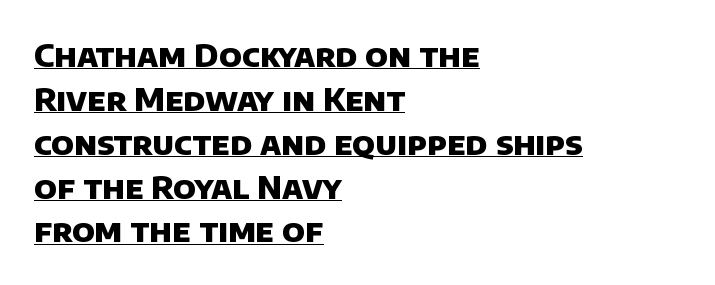
The font family rendered here belongs to the sans-serif group. You could not count columns in this text — the font is proportionally spaced. Inter-character spacing is left at the font's built-in metrics. Vertically, the passage feels balanced, rows spaced as you'd expect. Leftover space on each line is placed entirely after the last word. The glyphs are accompanied by a horizontal stroke just below them.
